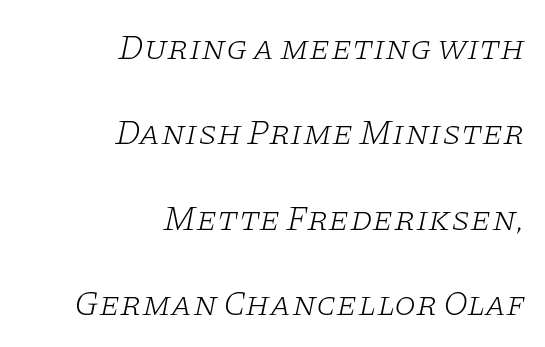
Q: Is the text bold? A: No.
Q: Is the text italic (slanted)? A: Yes, it leans right by about 11 degrees.
Q: Is the typeface a serif or a sans-serif typeface? A: Serif.
Q: Is the text underlined? A: No.
Q: How is the paragraph aligned? A: Right-aligned.
Q: Is the spacing between letters normal or unusually wide? A: Normal.
Q: Is the spacing between lines tight, normal or loose? A: Loose.
Q: Width (condensed, normal, or wide)? A: Wide.
Q: Stroke contrast? A: Low.
Q: x-height? A: Large.
Q: Monospaced? A: No.
